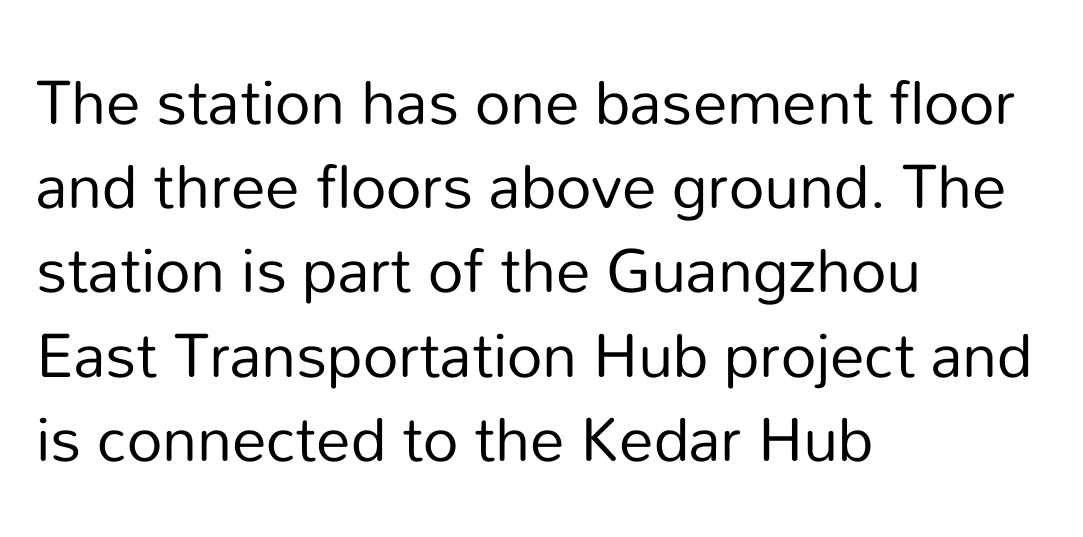
Here the designer chose a conventional face with non-uniform glyph widths. The typography opts for an upright posture over an oblique one. Reading down the block, your eye returns to a fixed left position each line. Descender tails drop into unmarked territory. This rendering leaves character spacing at its baseline value.
